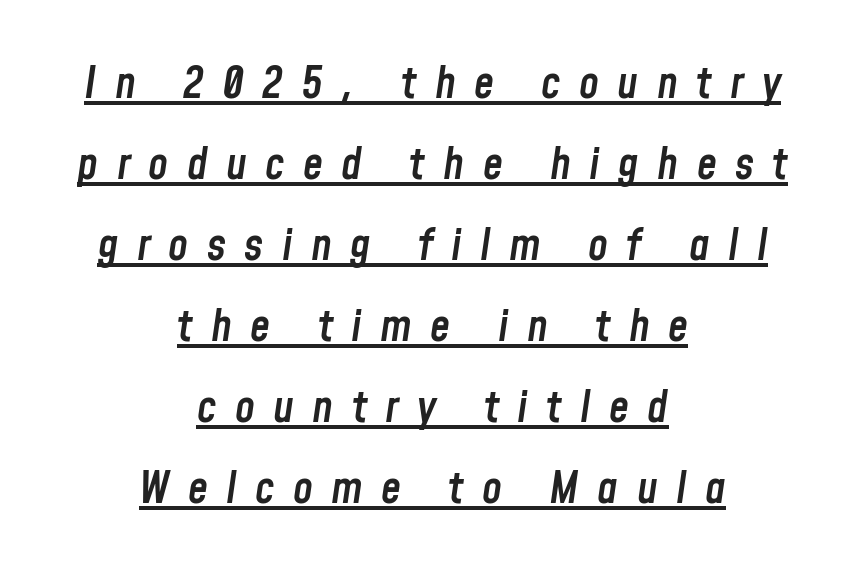
Q: Is the text bold? A: Semi-bold.
Q: Is the text italic (slanted)? A: Yes, it leans right by about 8 degrees.
Q: Is the text underlined? A: Yes.
Q: How is the paragraph aligned? A: Centered.
Q: Is the spacing between letters normal or unusually wide? A: Unusually wide.
Q: Width (condensed, normal, or wide)? A: Condensed.
Q: Stroke contrast? A: Low.
Q: x-height? A: Medium.
Q: Monospaced? A: No.
